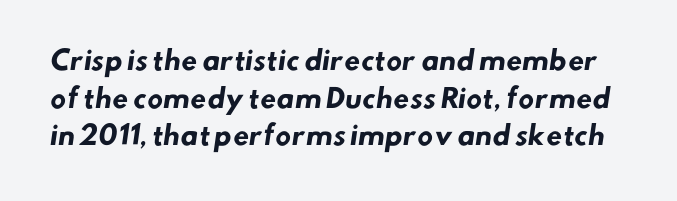
Baseline-to-baseline distance is the conventional proportion of letter height. How are the letters spaced? Ordinarily, with no added tracking. These lines carry a lot of weight — the face is fully bold. The strip under each line holds only bare page.
